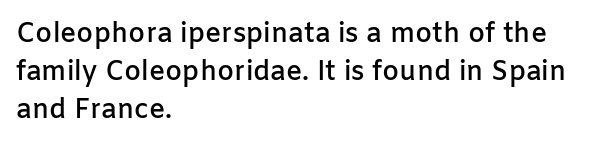
The image shows 27 px text type, upright; set left-aligned, normal line spacing (1.4x), normal letter spacing, not underlined.
